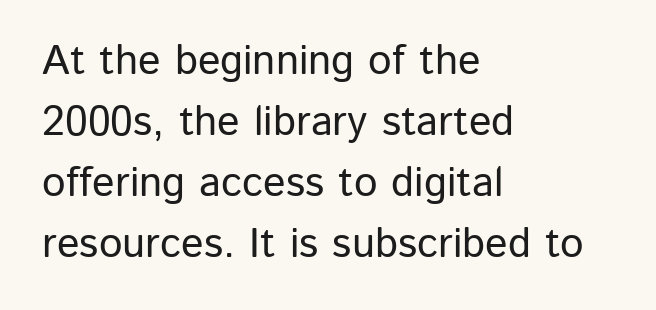
The image shows 42 px sans-serif type, upright; set left-aligned, normal line spacing (1.45x), normal letter spacing, not underlined; low stroke contrast and a medium x-height.
